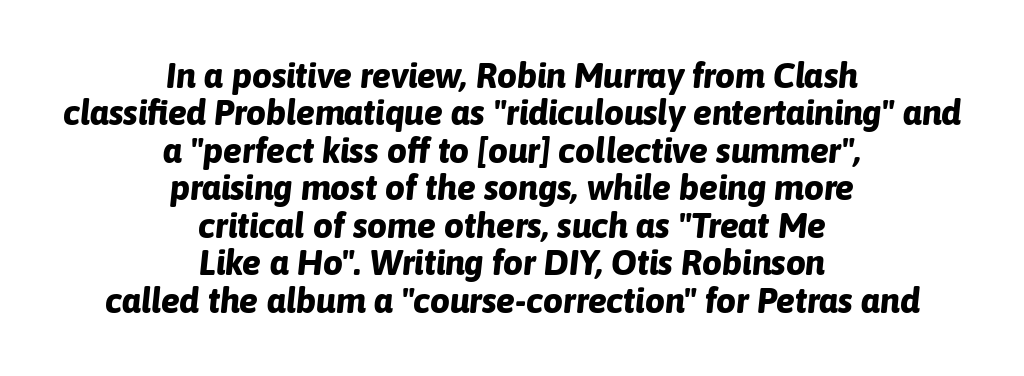
The image shows 35 px bold type, italic (leaning right); set centered, tight line spacing (1.07x), normal letter spacing, not underlined; low stroke contrast and a medium x-height.
